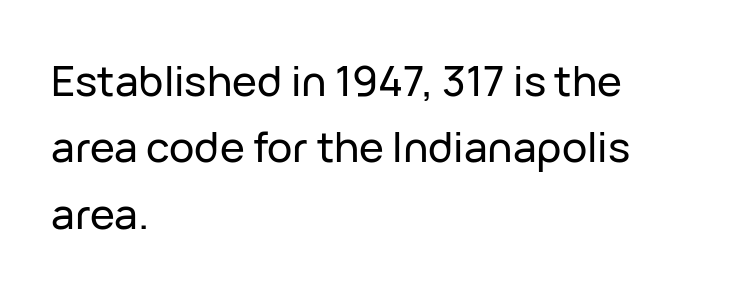
The image shows 42 px sans-serif type, upright; set left-aligned, normal line spacing (1.58x), normal letter spacing, not underlined; low stroke contrast and a medium x-height.
